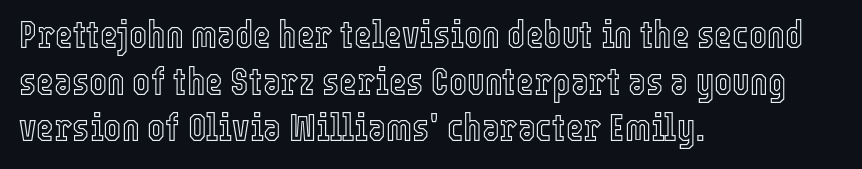
A typesetter would call this proportional, since set widths differ per character. This rendering leaves character spacing at its baseline value. Lines of text with bare space underneath. Characters remain perfectly vertical along every line.
